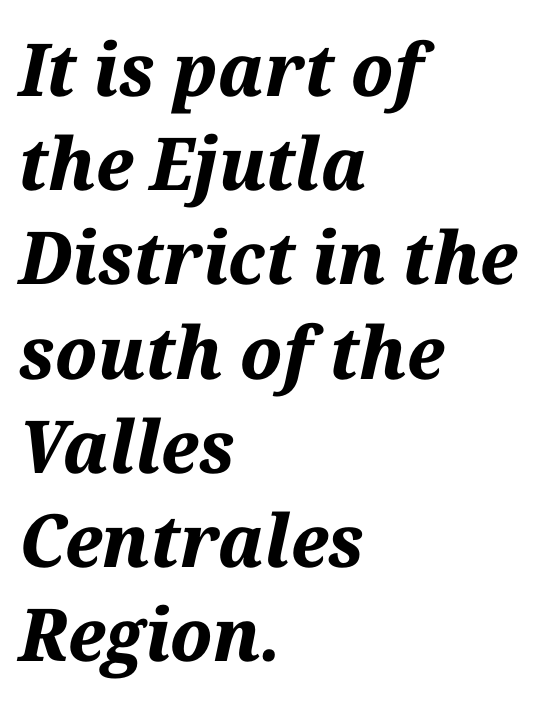
Q: Is the text bold? A: Yes.
Q: Is the text italic (slanted)? A: Yes, it leans right by about 12 degrees.
Q: Is the text underlined? A: No.
Q: How is the paragraph aligned? A: Left-aligned.
Q: Is the spacing between letters normal or unusually wide? A: Normal.
Q: Is the spacing between lines tight, normal or loose? A: Normal.
Q: Width (condensed, normal, or wide)? A: Normal.
Q: Stroke contrast? A: Medium.
Q: x-height? A: Medium.
Q: Monospaced? A: No.
